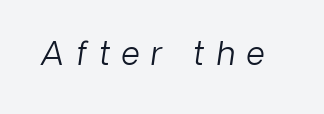
The image shows 32 px light type, italic (leaning right); set unusually wide letter spacing (+0.36 em), not underlined; low stroke contrast and a medium x-height.
